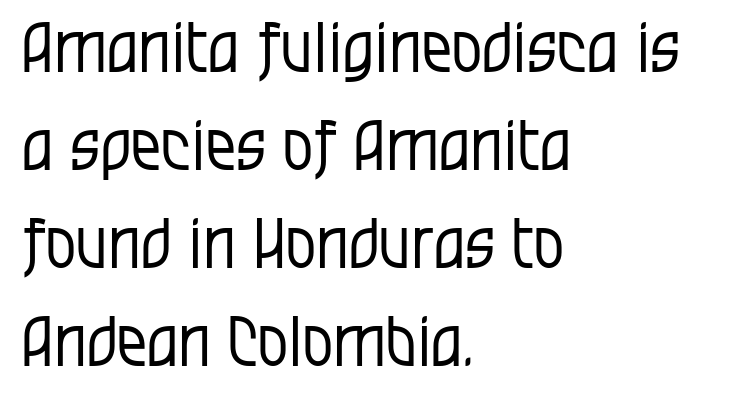
Notice how the passage keeps a crisp vertical edge on the left only. Think standard paragraph weight, or any step lighter than that. Honestly, the row spacing looks completely unremarkable. Check the space under the baseline: it is left empty. Between one letter and the next there's only the usual sliver of space.
